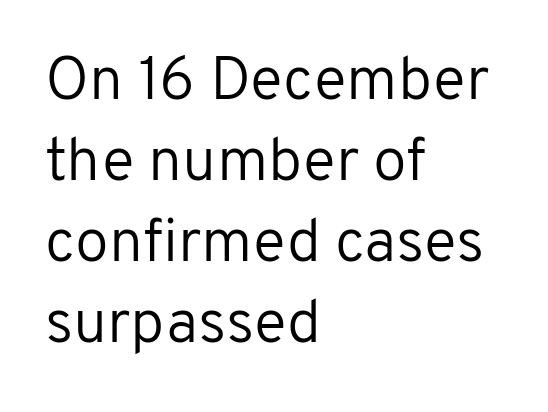
{"serif": "no", "italic": "no", "bold": "no", "weight": "regular", "width": "normal", "stroke_contrast": "low", "x_height": "medium", "monospaced": "no", "underline": "no", "align": "left", "line_spacing": "normal", "line_spacing_ratio": 1.33, "letter_spacing": "normal", "letter_spacing_em": 0.0, "glyph_px": 61}
